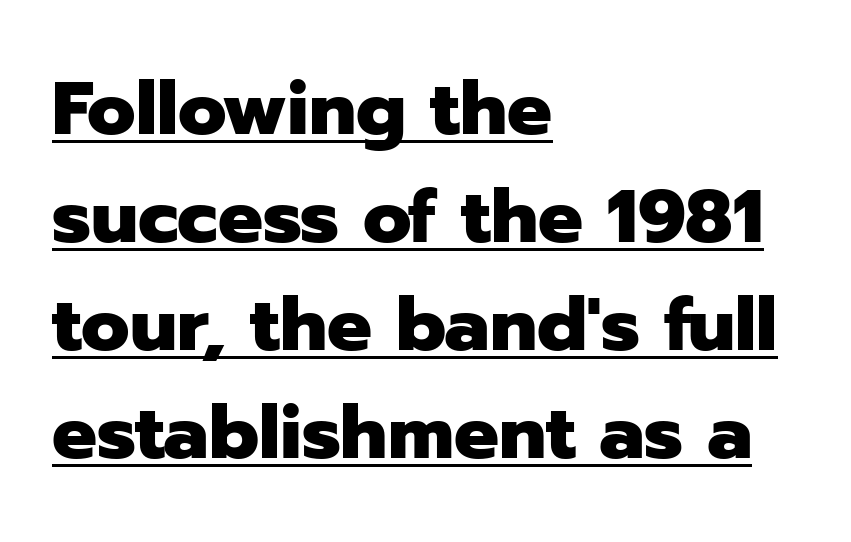
The image shows 75 px heavy sans-serif type, upright; set left-aligned, normal line spacing (1.44x), normal letter spacing, underlined; low stroke contrast and a medium x-height.
